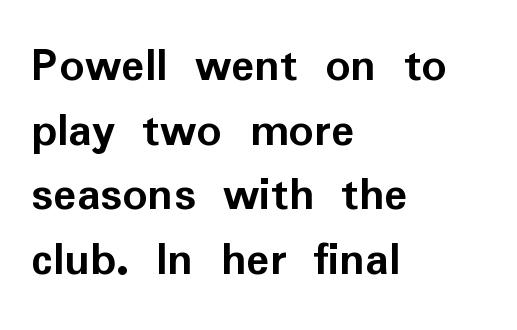
{"serif": "no", "italic": "no", "bold": "yes", "weight": "semibold", "width": "normal", "stroke_contrast": "low", "x_height": "medium", "monospaced": "no", "underline": "no", "align": "left", "line_spacing": "normal", "line_spacing_ratio": 1.32, "letter_spacing": "normal", "letter_spacing_em": 0.0, "glyph_px": 49}
